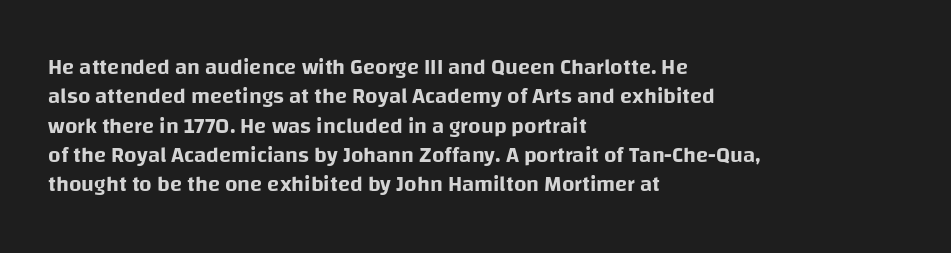
The image shows 22 px text type, upright; set left-aligned, normal line spacing (1.33x), normal letter spacing, not underlined.
